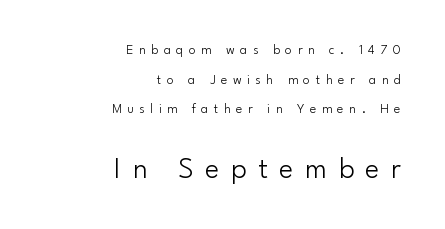
The image shows 30 px light sans-serif type, upright; set right-aligned, loose line spacing (2.11x), unusually wide letter spacing (+0.39 em), not underlined; the second (bottom) block is 2.14x larger; low stroke contrast and a small x-height.
